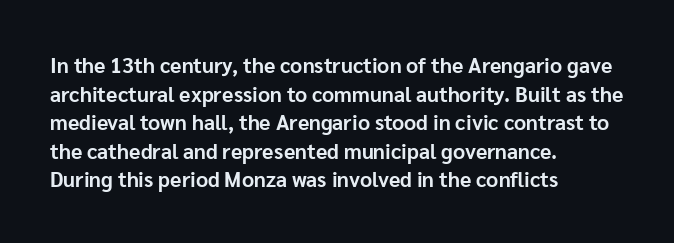
{"italic": "no", "bold": "yes", "underline": "no", "align": "left", "line_spacing": "normal", "line_spacing_ratio": 1.36, "letter_spacing": "normal", "letter_spacing_em": 0.0, "glyph_px": 21}
